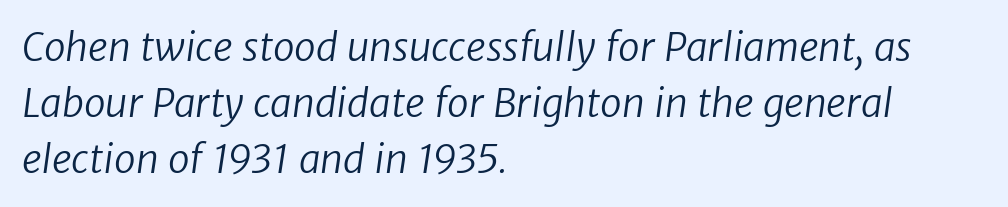
{"serif": "no", "bold": "no", "weight": "regular", "width": "normal", "stroke_contrast": "low", "x_height": "medium", "monospaced": "no", "underline": "no", "align": "left", "line_spacing": "normal", "line_spacing_ratio": 1.44, "letter_spacing": "normal", "letter_spacing_em": 0.0, "glyph_px": 39}
